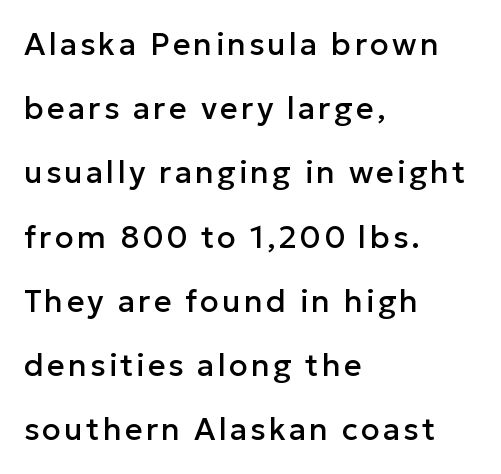
Q: Is the text italic (slanted)? A: No, it is upright.
Q: Is the typeface a serif or a sans-serif typeface? A: Sans-serif.
Q: Is the text underlined? A: No.
Q: How is the paragraph aligned? A: Left-aligned.
Q: Is the spacing between lines tight, normal or loose? A: Loose.
Q: Width (condensed, normal, or wide)? A: Normal.
Q: Stroke contrast? A: Low.
Q: x-height? A: Medium.
Q: Monospaced? A: No.
